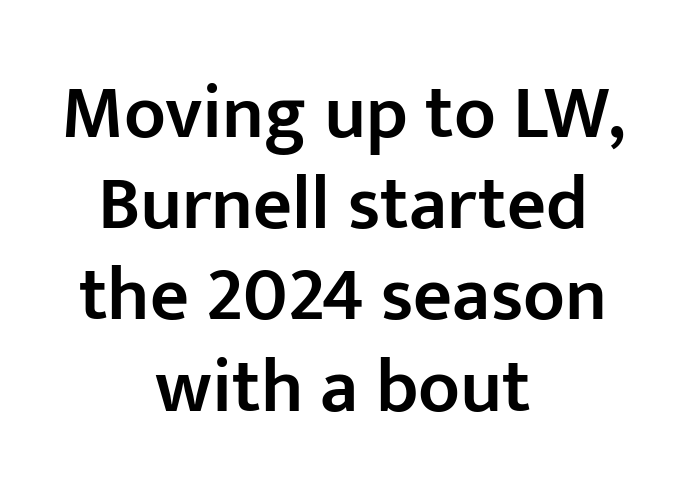
{"serif": "no", "italic": "no", "bold": "semi", "weight": "semibold", "width": "normal", "stroke_contrast": "low", "x_height": "medium", "monospaced": "no", "underline": "no", "align": "center", "line_spacing_ratio": 1.2, "letter_spacing": "normal", "letter_spacing_em": 0.0, "glyph_px": 76}
